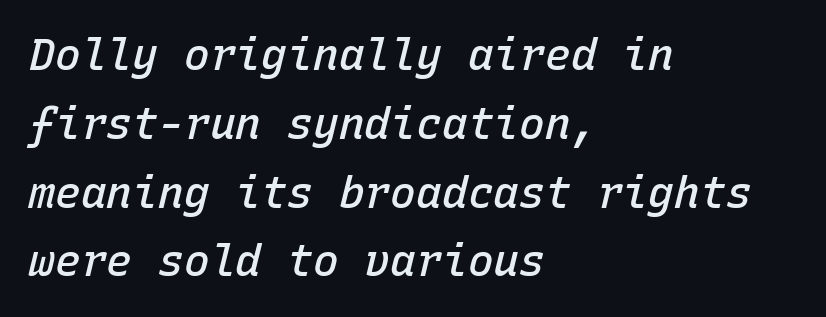
Q: Is the text bold? A: Semi-bold.
Q: Is the text italic (slanted)? A: Yes, it leans right by about 15 degrees.
Q: Is the text underlined? A: No.
Q: How is the paragraph aligned? A: Left-aligned.
Q: Is the spacing between letters normal or unusually wide? A: Normal.
Q: Is the spacing between lines tight, normal or loose? A: Normal.
Q: Width (condensed, normal, or wide)? A: Normal.
Q: Stroke contrast? A: Low.
Q: x-height? A: Medium.
Q: Monospaced? A: Yes.
